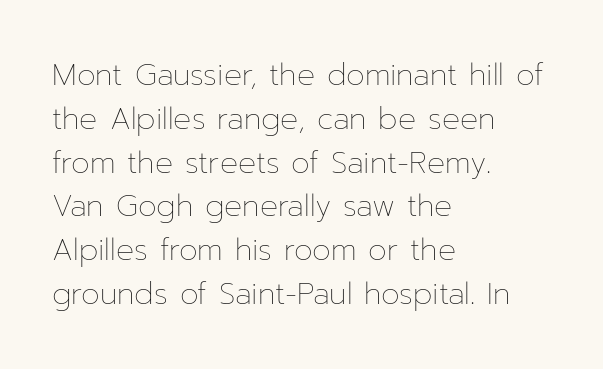
{"italic": "no", "bold": "no", "weight": "thin", "width": "normal", "stroke_contrast": "low", "x_height": "medium", "monospaced": "no", "underline": "no", "align": "left", "line_spacing": "normal", "line_spacing_ratio": 1.46, "letter_spacing": "normal", "letter_spacing_em": 0.0, "glyph_px": 30}
